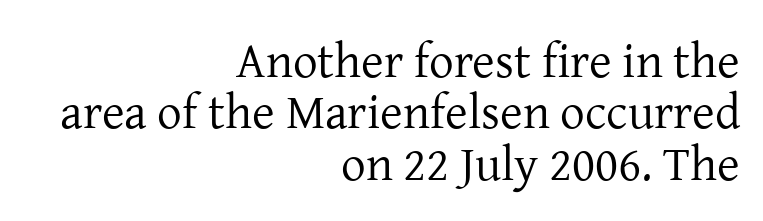
Q: Is the text bold? A: No.
Q: Is the text italic (slanted)? A: No, it is upright.
Q: Is the typeface a serif or a sans-serif typeface? A: Serif.
Q: Is the text underlined? A: No.
Q: How is the paragraph aligned? A: Right-aligned.
Q: Is the spacing between letters normal or unusually wide? A: Normal.
Q: Is the spacing between lines tight, normal or loose? A: Tight.
Q: Width (condensed, normal, or wide)? A: Normal.
Q: Stroke contrast? A: Low.
Q: x-height? A: Medium.
Q: Monospaced? A: No.
